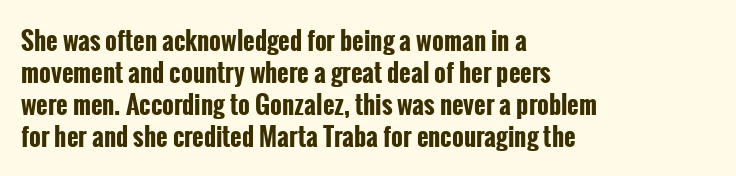
The typesetter chose a ragged-right arrangement here. The line texture is even and compact thanks to regular tracking. Summary of weight: heavy, a full bold. Vertically, the passage feels balanced, rows spaced as you'd expect. In terms of posture, this sample is upright.
